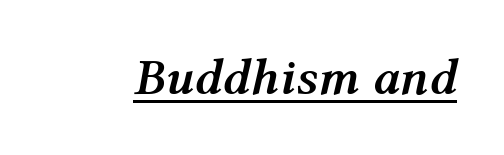
Q: Is the text bold? A: Yes.
Q: Is the text italic (slanted)? A: Yes, it leans right by about 12 degrees.
Q: Is the text underlined? A: Yes.
Q: Is the spacing between letters normal or unusually wide? A: Normal.
Q: Width (condensed, normal, or wide)? A: Normal.
Q: Stroke contrast? A: Medium.
Q: x-height? A: Medium.
Q: Monospaced? A: No.
